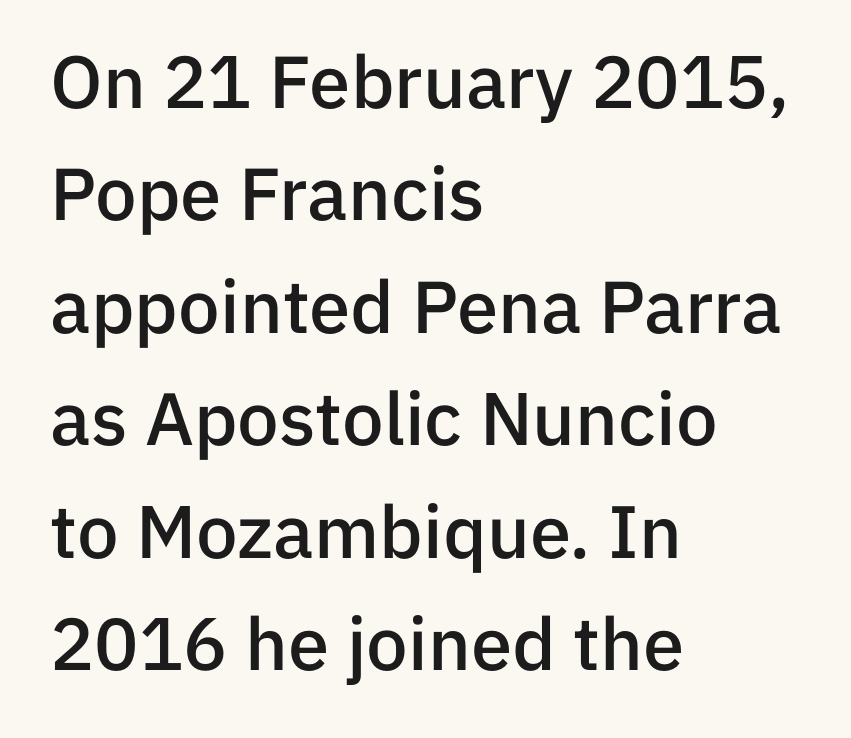
{"serif": "no", "italic": "no", "bold": "semi", "weight": "semibold", "width": "normal", "stroke_contrast": "low", "x_height": "medium", "monospaced": "no", "underline": "no", "align": "left", "line_spacing": "normal", "line_spacing_ratio": 1.52, "letter_spacing": "normal", "letter_spacing_em": 0.0, "glyph_px": 74}
